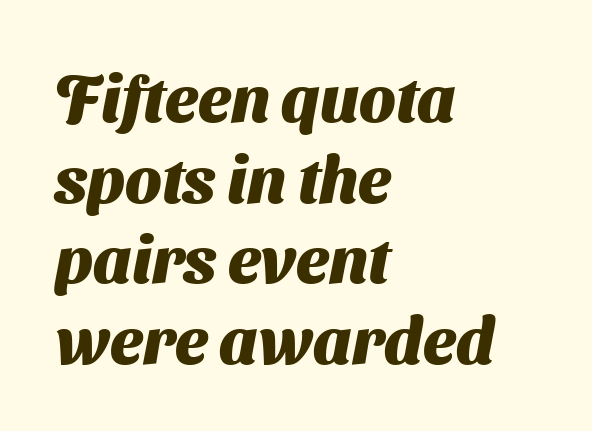
The image shows 65 px heavy sans-serif type; set left-aligned, line spacing 1.24x, normal letter spacing, not underlined; medium stroke contrast and a medium x-height.
